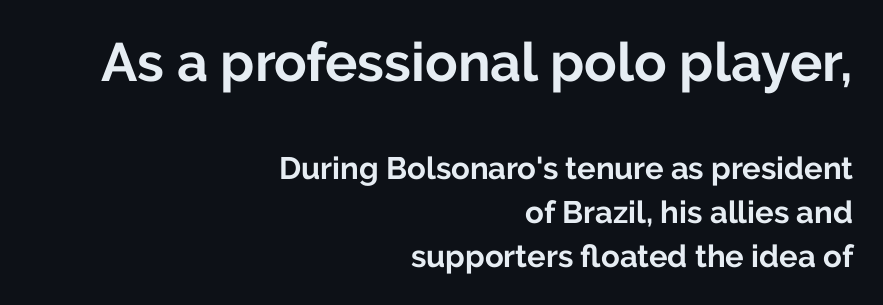
How are the letters spaced? Ordinarily, with no added tracking. Type style note: lacks serifs. Stroke thickness is high; the sample reads as a true bold. The line-height multiplier appears to be the usual default. The face used here is proportionally spaced, like ordinary book or web type. Is there any slant? The stems are plumb.
